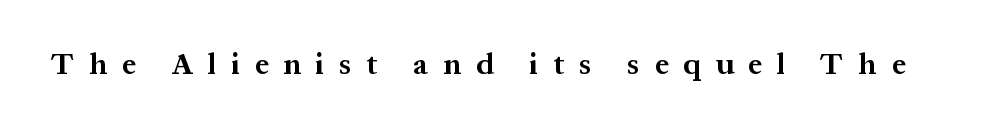
The image shows 30 px bold serif type, upright; set unusually wide letter spacing (+0.5 em), not underlined; medium stroke contrast and a medium x-height.
